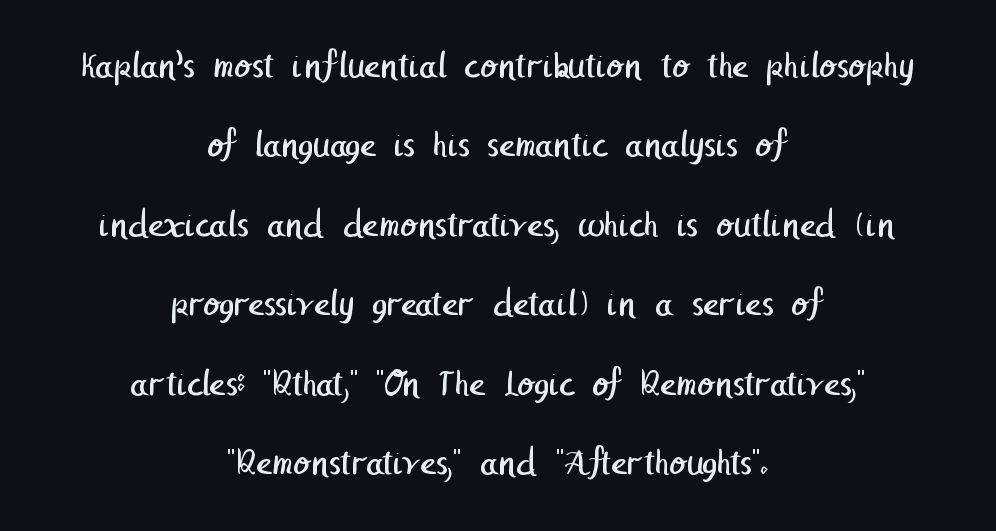
The image shows 38 px regular-weight sans-serif type; set centered, loose line spacing (2.09x), normal letter spacing, not underlined; low stroke contrast and a medium x-height.
